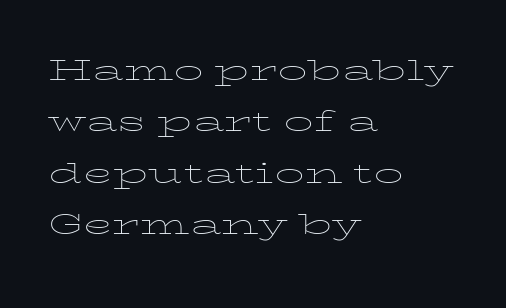
{"italic": "no", "bold": "no", "weight": "thin", "width": "wide", "stroke_contrast": "low", "x_height": "medium", "monospaced": "no", "underline": "no", "align": "left", "line_spacing": "normal", "line_spacing_ratio": 1.32, "letter_spacing": "normal", "letter_spacing_em": 0.0, "glyph_px": 39}
